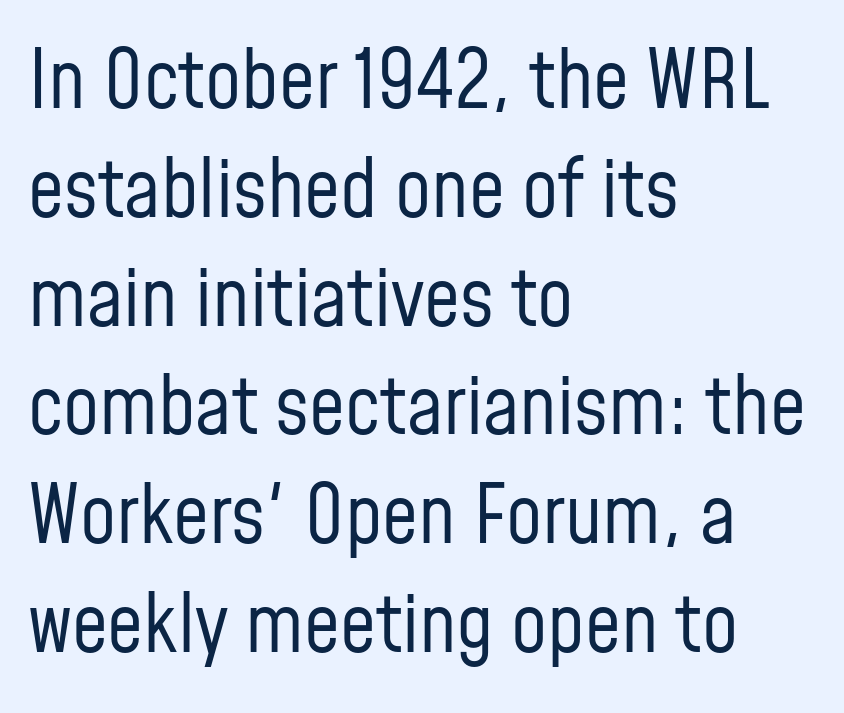
The image shows 80 px regular-weight, condensed sans-serif type, upright; set left-aligned, normal line spacing (1.36x), normal letter spacing, not underlined; low stroke contrast and a medium x-height.
